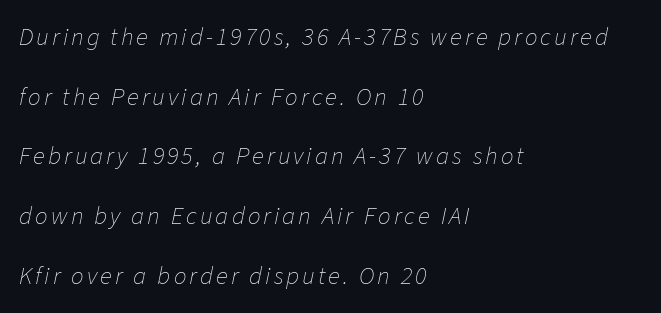
Stroke thickness stays within the range of a standard reading face or lighter. Vertical spacing — loose. Bare-footed words on every line. The font's italic variant was chosen for this text. This rendering uses left alignment, leaving the right contour irregular.
